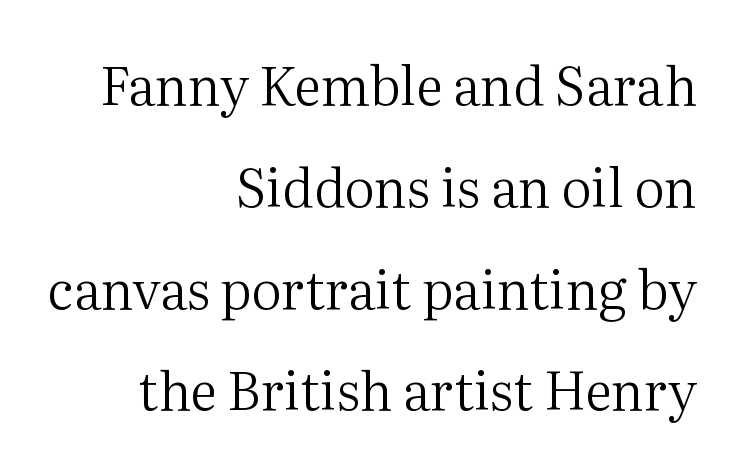
Q: Is the text bold? A: No.
Q: Is the text italic (slanted)? A: No, it is upright.
Q: Is the typeface a serif or a sans-serif typeface? A: Serif.
Q: Is the text underlined? A: No.
Q: How is the paragraph aligned? A: Right-aligned.
Q: Is the spacing between letters normal or unusually wide? A: Normal.
Q: Is the spacing between lines tight, normal or loose? A: Loose.
Q: Width (condensed, normal, or wide)? A: Normal.
Q: Stroke contrast? A: Medium.
Q: x-height? A: Medium.
Q: Monospaced? A: No.
